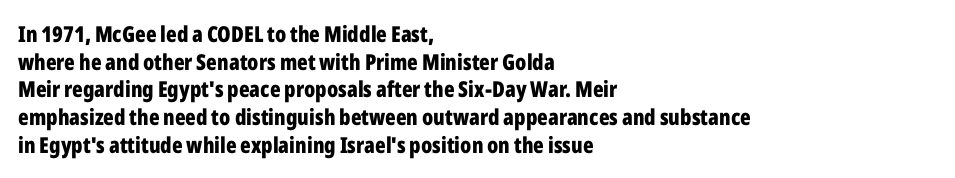
{"italic": "no", "bold": "yes", "underline": "no", "align": "left", "line_spacing": "normal", "line_spacing_ratio": 1.26, "letter_spacing": "normal", "letter_spacing_em": 0.0, "glyph_px": 22}
